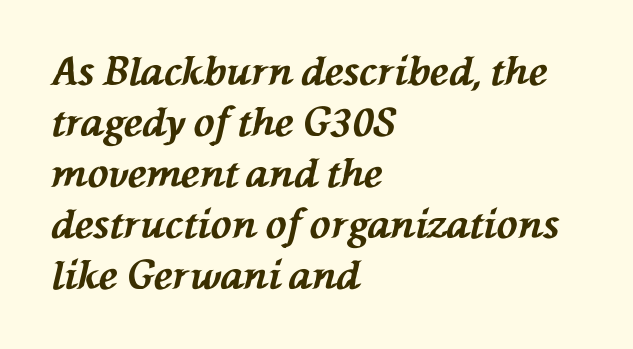
The image shows 39 px bold type, italic (leaning left); set left-aligned, normal line spacing (1.31x), normal letter spacing, not underlined; medium stroke contrast and a medium x-height.
